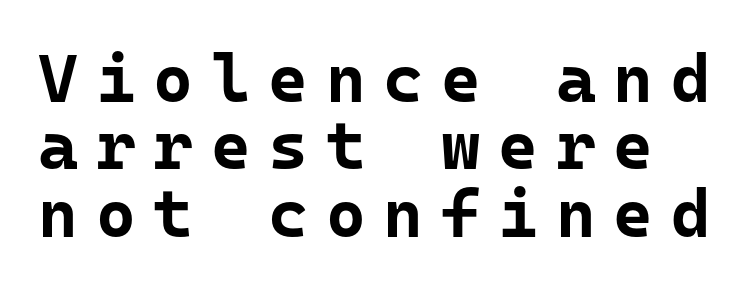
Nothing sits at the stroke ends, so this counts as sans-serif. Compared with typical paragraphs, the rows here are closer together. Upright lettering throughout. Clear beneath every line of the passage.
